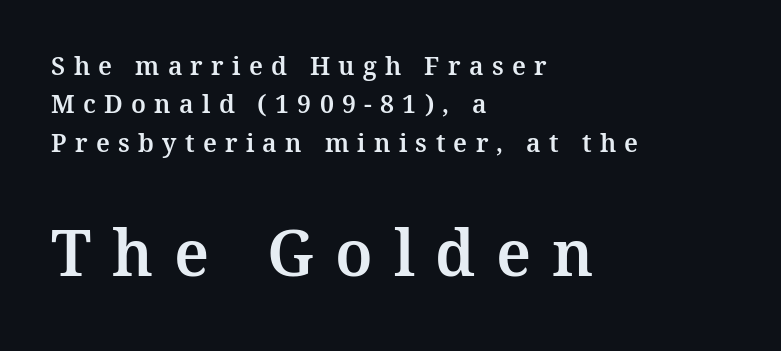
{"serif": "yes", "italic": "no", "width": "normal", "stroke_contrast": "medium", "x_height": "medium", "monospaced": "no", "underline": "no", "align": "left", "line_spacing": "normal", "line_spacing_ratio": 1.54, "letter_spacing": "wide", "letter_spacing_em": 0.33, "larger_block": "second", "size_ratio": 2.52, "glyph_px": 63}
